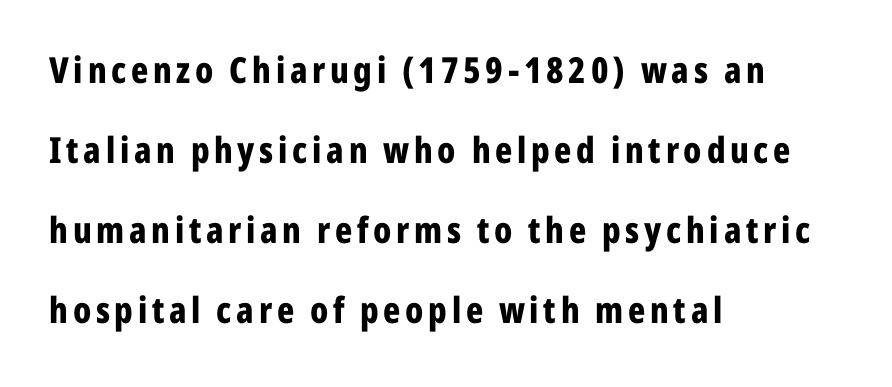
{"serif": "no", "italic": "no", "bold": "yes", "weight": "bold", "width": "condensed", "stroke_contrast": "low", "x_height": "medium", "monospaced": "no", "underline": "no", "align": "left", "line_spacing": "loose", "line_spacing_ratio": 2.22, "glyph_px": 36}
